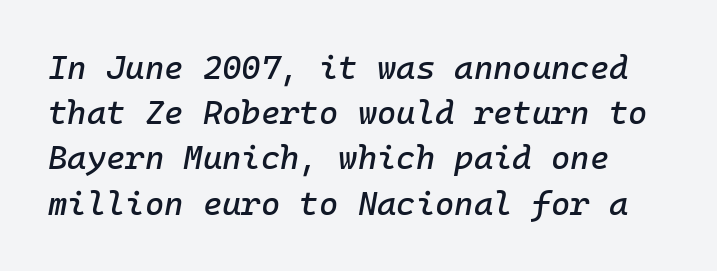
Check under the words: just untouched page. Honestly, the row spacing looks completely unremarkable. Look at the tracking — it's just the regular setting, nothing added. Do the characters align in a grid? Yes, the font is monospaced.
